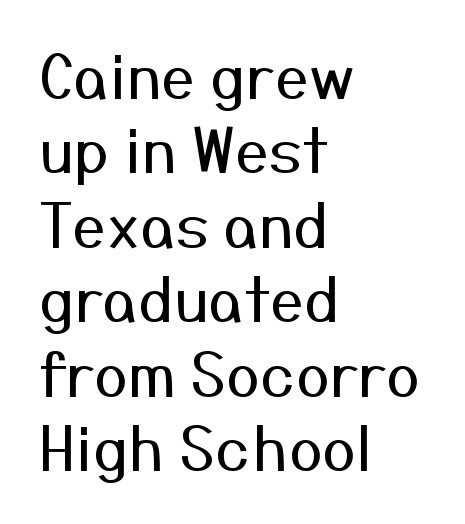
{"serif": "no", "italic": "no", "bold": "no", "weight": "regular", "width": "normal", "stroke_contrast": "medium", "x_height": "medium", "monospaced": "no", "underline": "no", "align": "left", "line_spacing_ratio": 1.22, "letter_spacing": "normal", "letter_spacing_em": 0.0, "glyph_px": 61}
